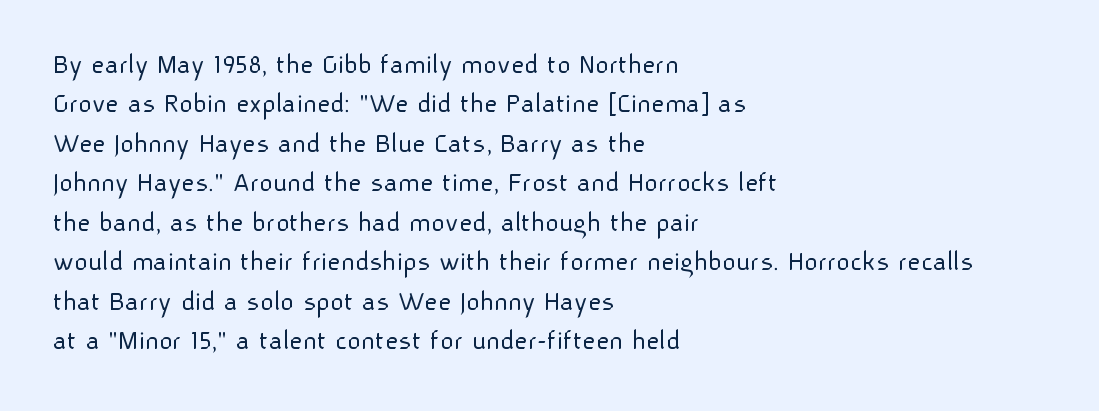
{"serif": "no", "italic": "no", "bold": "no", "weight": "light", "width": "normal", "stroke_contrast": "low", "x_height": "medium", "monospaced": "no", "underline": "no", "align": "left", "line_spacing": "normal", "line_spacing_ratio": 1.36, "letter_spacing": "normal", "letter_spacing_em": 0.0, "glyph_px": 29}
